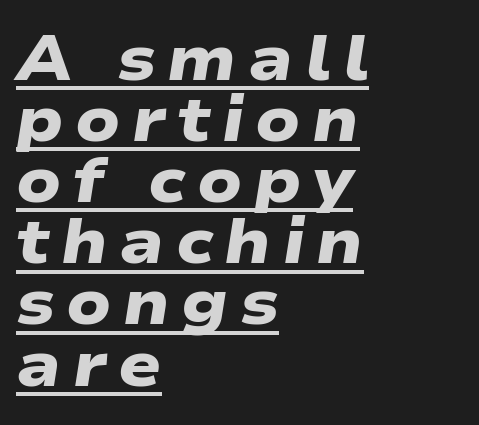
The image shows 63 px heavy, wide sans-serif type; set left-aligned, tight line spacing (0.97x), underlined; low stroke contrast and a medium x-height.
